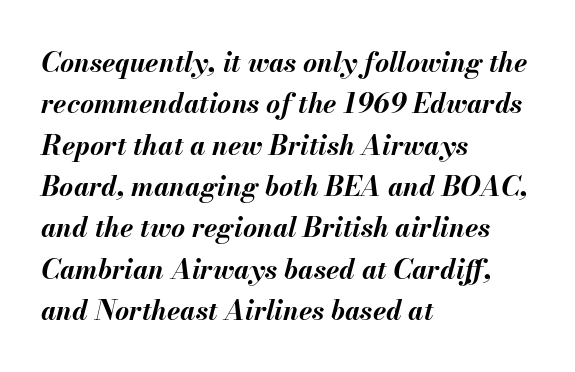
Q: Is the text bold? A: Yes.
Q: Is the text italic (slanted)? A: Yes, it leans right by about 13 degrees.
Q: Is the text underlined? A: No.
Q: How is the paragraph aligned? A: Left-aligned.
Q: Is the spacing between letters normal or unusually wide? A: Normal.
Q: Is the spacing between lines tight, normal or loose? A: Normal.
